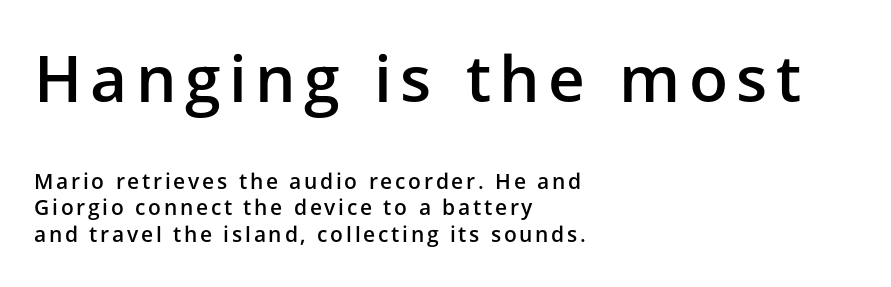
No word sits above an underline. The face used here is a sans, in the tradition of grotesques and geometrics. Is this a fixed-width face? No — the glyphs have proportional, varying widths. Tall strokes in this sample are plumb rather than angled. Size contrast runs from large at the top to small at the bottom. Compared with typical paragraphs, the rows here are spaced about the same.
